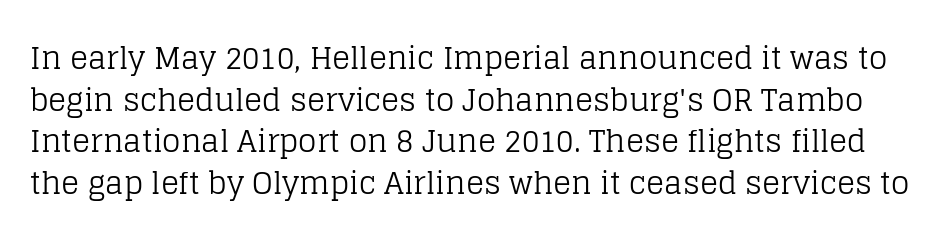
The image shows 30 px regular-weight serif type, upright; set normal line spacing (1.39x), normal letter spacing, not underlined; low stroke contrast and a large x-height.
